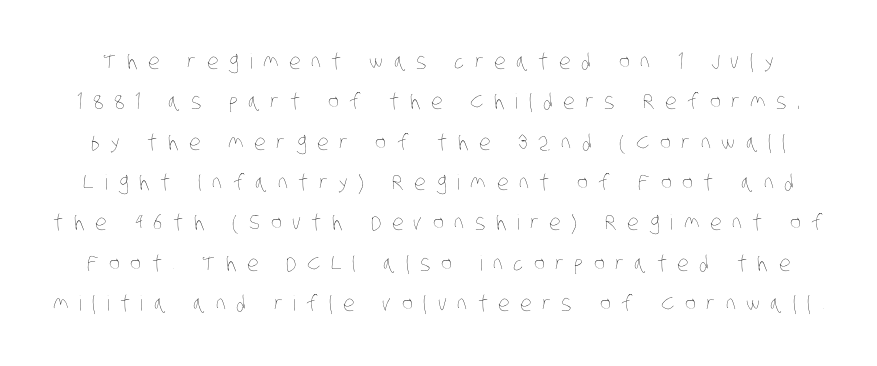
Q: Is the text bold? A: No.
Q: Is the text underlined? A: No.
Q: Is the spacing between letters normal or unusually wide? A: Unusually wide.
Q: Is the spacing between lines tight, normal or loose? A: Loose.
